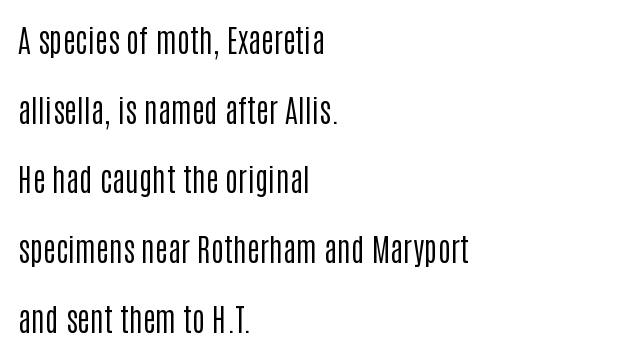
The image shows 31 px regular-weight, condensed sans-serif type, upright; set left-aligned, loose line spacing (2.25x), normal letter spacing, not underlined; low stroke contrast and a large x-height.
